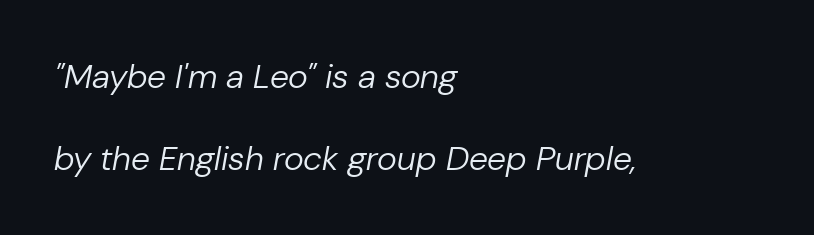
The typesetting does not lean heavy: it is not bold. One glance says open: line gaps are wider than usual. The rag falls on the right side of this text block. Rule under the text: the space is simply empty. The letterforms sit shoulder to shoulder at normal distance.
